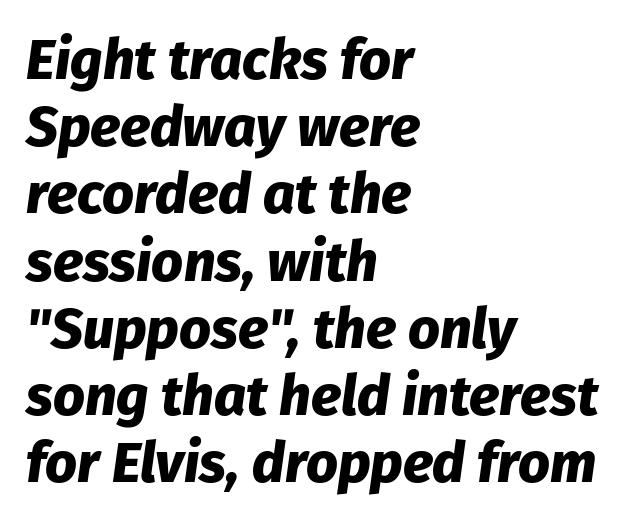
Q: Is the text bold? A: Yes.
Q: Is the text italic (slanted)? A: Yes, it leans right by about 8 degrees.
Q: Is the text underlined? A: No.
Q: How is the paragraph aligned? A: Left-aligned.
Q: Is the spacing between letters normal or unusually wide? A: Normal.
Q: Width (condensed, normal, or wide)? A: Normal.
Q: Stroke contrast? A: Low.
Q: x-height? A: Medium.
Q: Monospaced? A: No.
